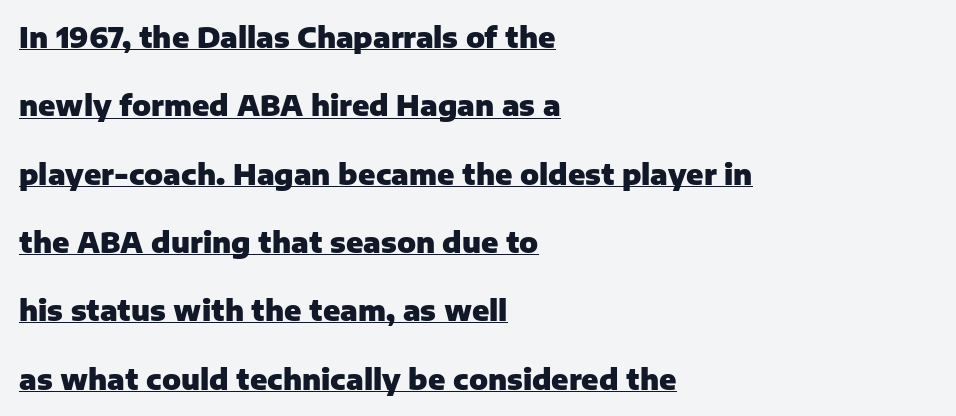
The image shows 28 px heavy sans-serif type, upright; set left-aligned, loose line spacing (2.44x), normal letter spacing, underlined; low stroke contrast and a medium x-height.
